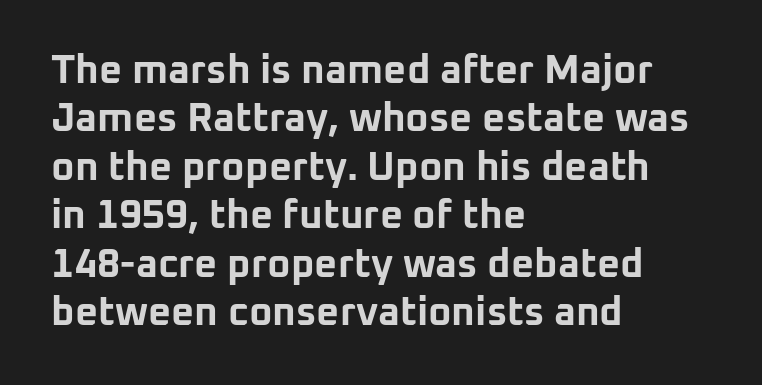
The image shows 40 px bold sans-serif type, upright; set left-aligned, line spacing 1.21x, normal letter spacing, not underlined; low stroke contrast and a medium x-height.
